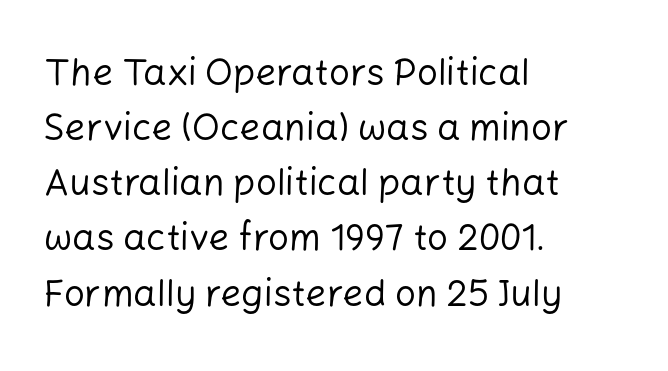
Q: Is the text bold? A: No.
Q: Is the text italic (slanted)? A: No, it is upright.
Q: Is the typeface a serif or a sans-serif typeface? A: Sans-serif.
Q: Is the text underlined? A: No.
Q: How is the paragraph aligned? A: Left-aligned.
Q: Is the spacing between letters normal or unusually wide? A: Normal.
Q: Is the spacing between lines tight, normal or loose? A: Normal.
Q: Width (condensed, normal, or wide)? A: Normal.
Q: Stroke contrast? A: Low.
Q: x-height? A: Medium.
Q: Monospaced? A: No.
